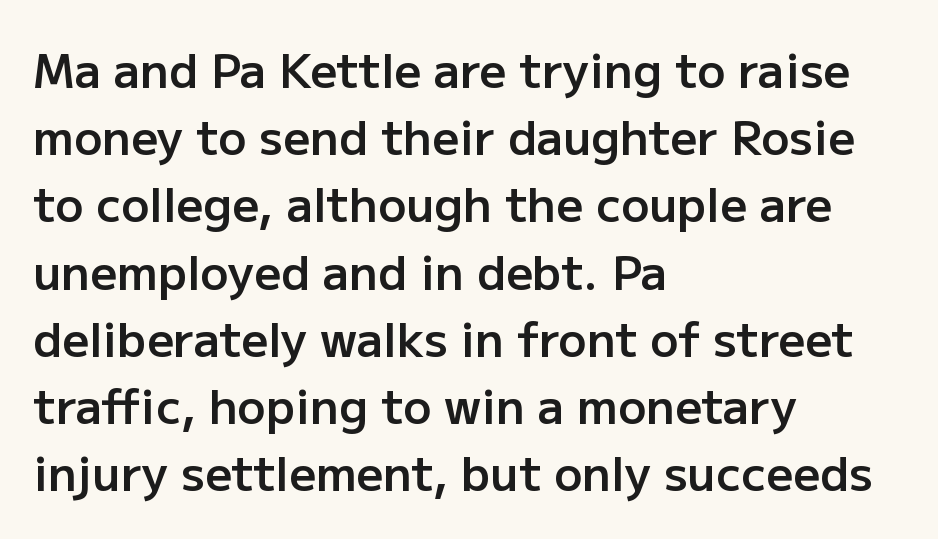
Q: Is the text bold? A: Semi-bold.
Q: Is the text italic (slanted)? A: No, it is upright.
Q: Is the typeface a serif or a sans-serif typeface? A: Sans-serif.
Q: Is the text underlined? A: No.
Q: How is the paragraph aligned? A: Left-aligned.
Q: Is the spacing between letters normal or unusually wide? A: Normal.
Q: Is the spacing between lines tight, normal or loose? A: Normal.
Q: Width (condensed, normal, or wide)? A: Normal.
Q: Stroke contrast? A: Low.
Q: x-height? A: Medium.
Q: Monospaced? A: No.
